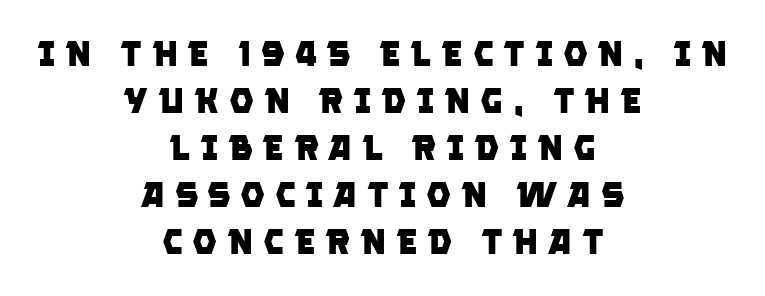
The image shows 35 px heavy sans-serif type; set centered, normal line spacing (1.34x), unusually wide letter spacing (+0.27 em), not underlined; low stroke contrast and a large x-height.
